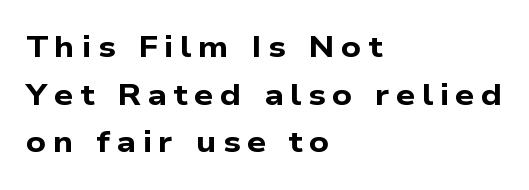
In terms of weight, the rendering is a true, heavy bold. The rendering anchors every line to the left-hand side. Lines of text with bare space underneath. Looks like regular typesetting: each glyph gets only the width it needs.
